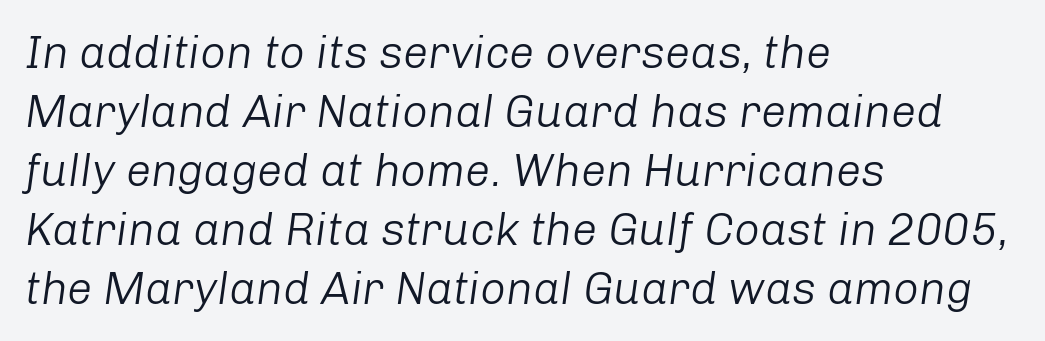
Q: Is the text bold? A: No.
Q: Is the text italic (slanted)? A: Yes, it leans right by about 8 degrees.
Q: Is the text underlined? A: No.
Q: How is the paragraph aligned? A: Left-aligned.
Q: Is the spacing between letters normal or unusually wide? A: Normal.
Q: Is the spacing between lines tight, normal or loose? A: Normal.
Q: Width (condensed, normal, or wide)? A: Normal.
Q: Stroke contrast? A: Low.
Q: x-height? A: Medium.
Q: Monospaced? A: No.
